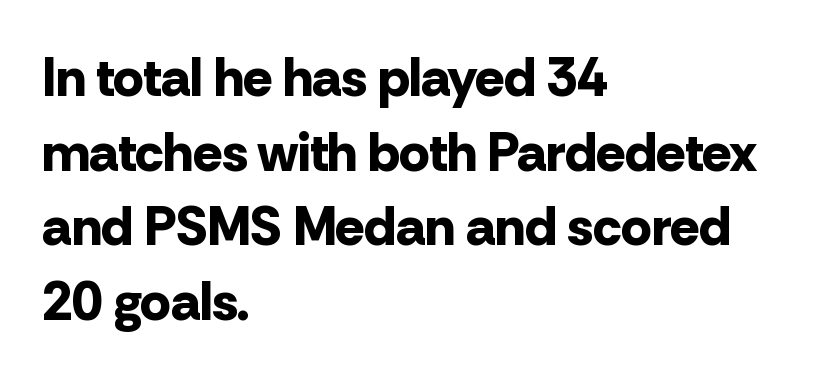
A typesetter would mark this as roman, not italic. The gap between lines stays unmarked. The face used here is proportionally spaced, like ordinary book or web type. On the weight axis this lands at bold, roughly 700. Observe the ordinary spacing: letters are neighbours, not strangers.
